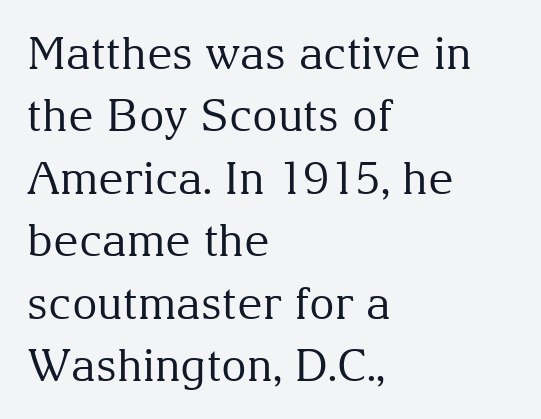
Q: Is the text bold? A: No.
Q: Is the text italic (slanted)? A: No, it is upright.
Q: Is the typeface a serif or a sans-serif typeface? A: Serif.
Q: Is the text underlined? A: No.
Q: How is the paragraph aligned? A: Left-aligned.
Q: Is the spacing between letters normal or unusually wide? A: Normal.
Q: Is the spacing between lines tight, normal or loose? A: Normal.
Q: Width (condensed, normal, or wide)? A: Normal.
Q: Stroke contrast? A: Medium.
Q: x-height? A: Medium.
Q: Monospaced? A: No.
